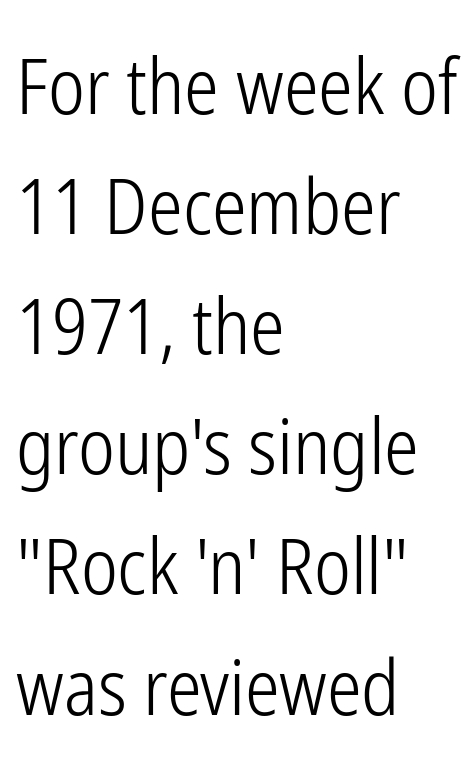
You could call the tracking neutral — neither tight nor loose. Looks like regular typesetting: each glyph gets only the width it needs. You can tell from the bare stems that sans-serif type was used. Nope, not italic — everything's standing straight. Lines of text with bare space underneath. The ragged edge is on the right, which tells us the setting is flush left.
